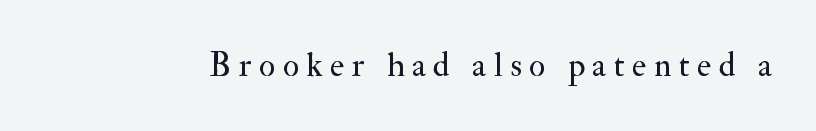
The image shows 34 px regular-weight serif type, upright; set unusually wide letter spacing (+0.22 em), not underlined; medium stroke contrast and a small x-height.
